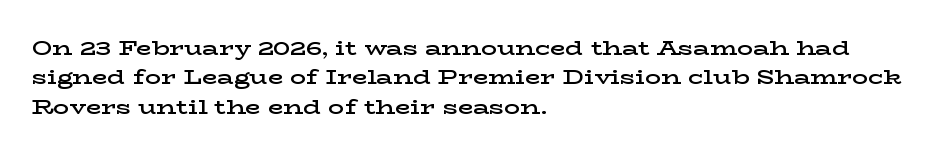
A bare baseline throughout the passage. Vertically, the passage feels balanced, rows spaced as you'd expect. Horizontal alignment here is leftward, the default for most running prose. Is the type bold? Partly — it's a semibold, heavier than regular but not fully bold.
